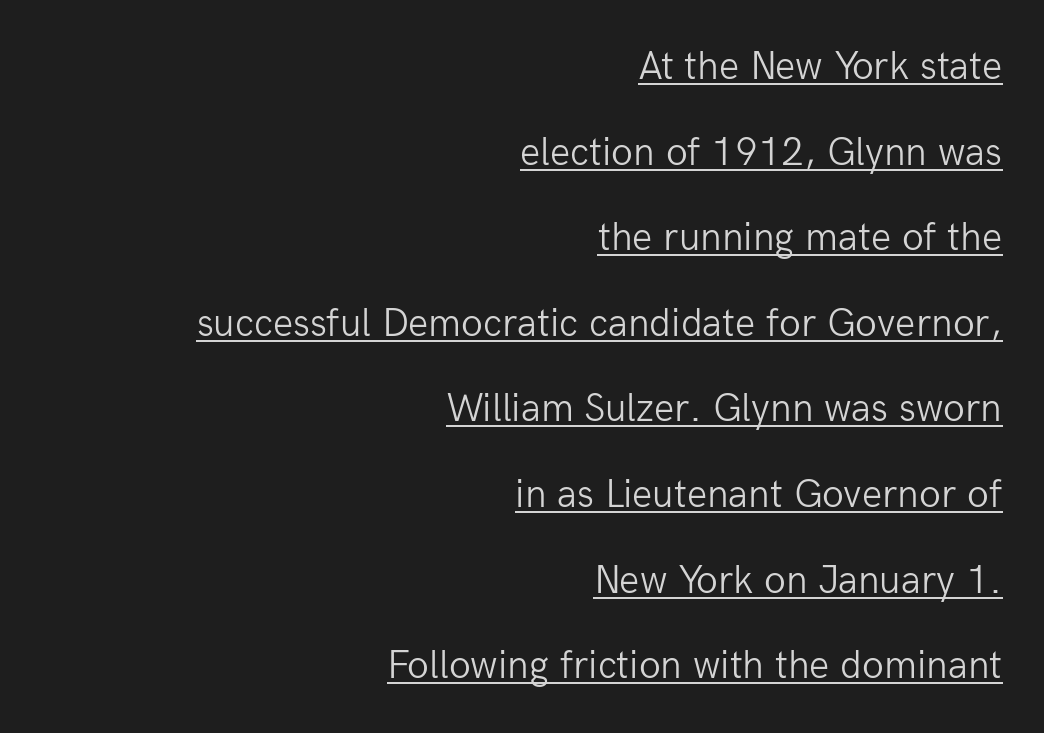
The image shows 40 px light sans-serif type, upright; set right-aligned, loose line spacing (2.14x), normal letter spacing, underlined; low stroke contrast and a medium x-height.
